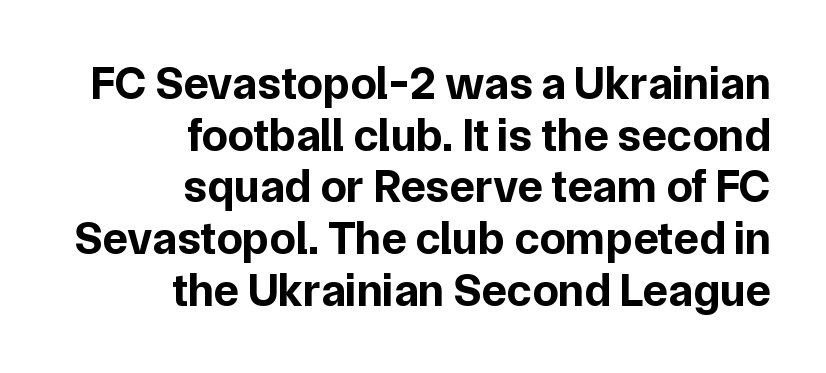
The image shows 47 px bold sans-serif type, upright; set right-aligned, tight line spacing (1.1x), normal letter spacing, not underlined; low stroke contrast and a medium x-height.
